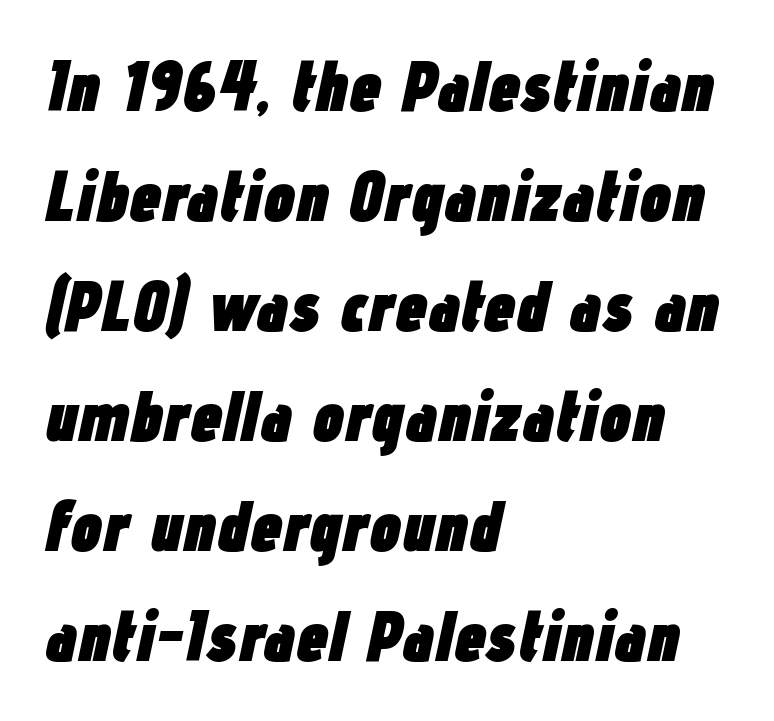
{"italic": "yes", "lean": "right", "slant_degrees": 12, "bold": "yes", "weight": "heavy", "width": "condensed", "stroke_contrast": "low", "x_height": "medium", "monospaced": "no", "underline": "no", "align": "left", "line_spacing": "normal", "line_spacing_ratio": 1.55, "letter_spacing": "normal", "letter_spacing_em": 0.0, "glyph_px": 71}
